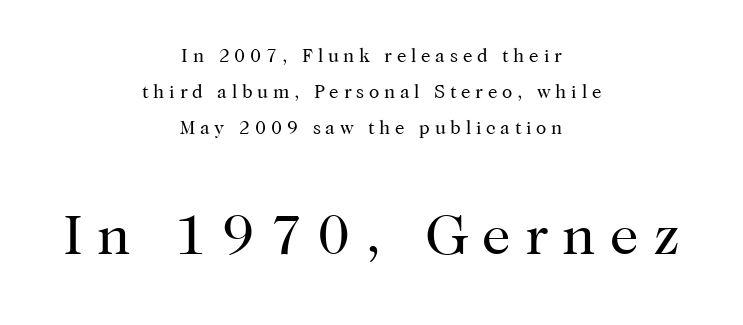
Of the two passages, the one underneath uses the larger point size. The letters advance in unequal steps, a hallmark of proportional type. Check the space under the baseline: it is left empty. Serif or sans? Serif — the stroke terminals have little feet. Weight: in the light-to-regular range.
